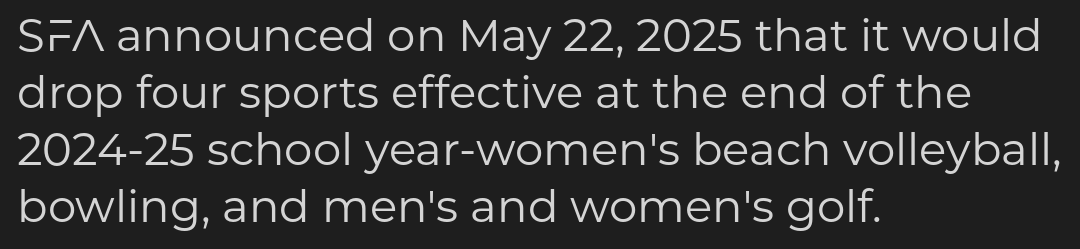
{"serif": "no", "italic": "no", "bold": "no", "weight": "regular", "width": "normal", "stroke_contrast": "low", "x_height": "medium", "monospaced": "no", "underline": "no", "align": "left", "line_spacing": "normal", "line_spacing_ratio": 1.27, "letter_spacing": "normal", "letter_spacing_em": 0.0, "glyph_px": 45}
